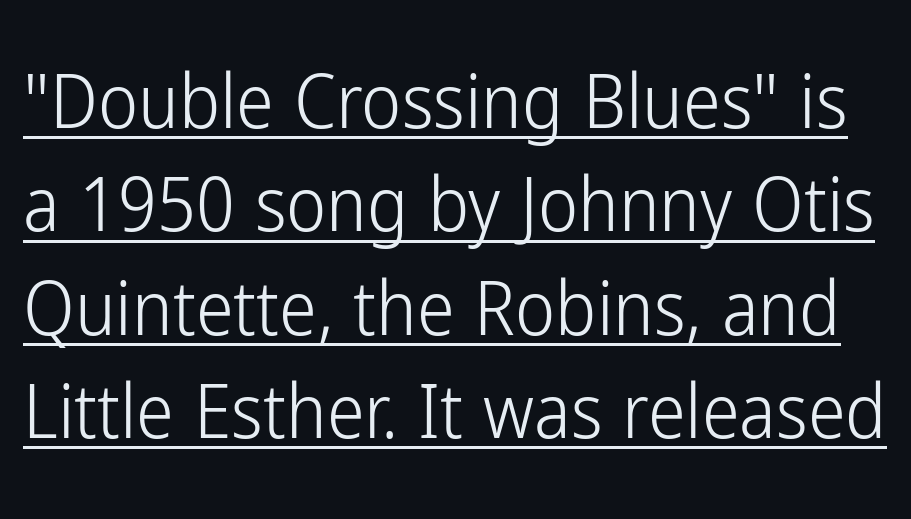
These lines are composed in type without serifs. Horizontal bands of white between lines are of average thickness. Students, note that the glyphs here touch the page at normal intervals. In terms of posture, this sample is upright. Like a heading marked for emphasis, these lines bear an underscore. Each letter keeps its own natural width here, so spacing adapts to shape.
